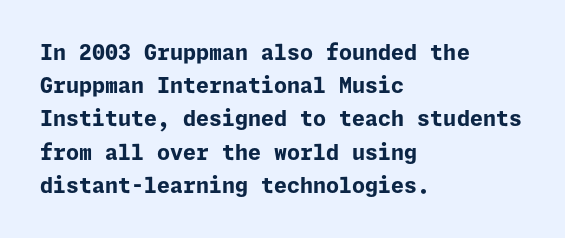
The image shows 21 px bold type, upright; set left-aligned, normal line spacing (1.58x), normal letter spacing, not underlined.
